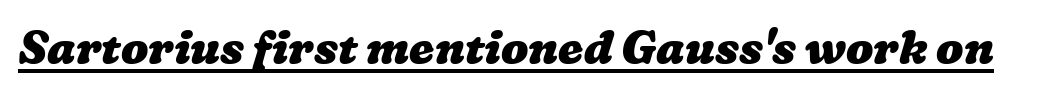
The image shows 45 px heavy, wide type; set normal letter spacing, underlined; low stroke contrast and a medium x-height.
